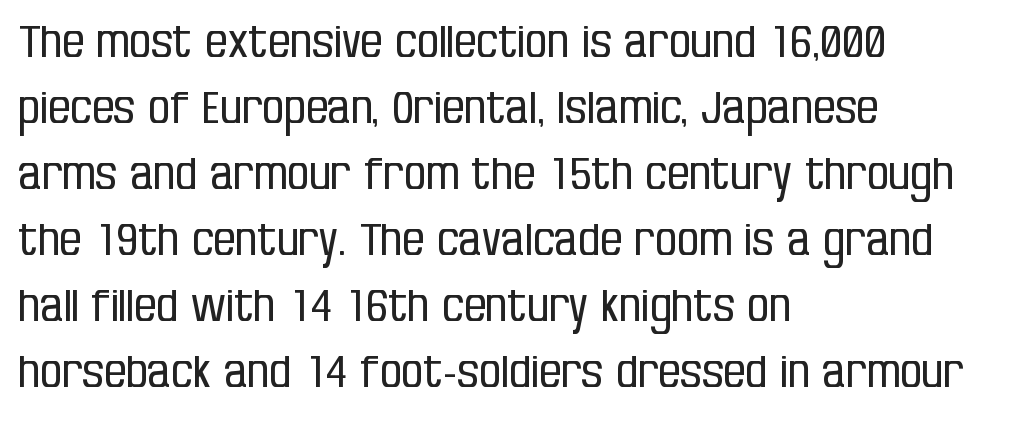
Every row of glyphs begins at an identical x-position on the left. Inter-character spacing is left at the font's built-in metrics. You can tell from the bare stems that sans-serif type was used. Note the varied advance widths — an 'i' is clearly narrower than an 'm'.
